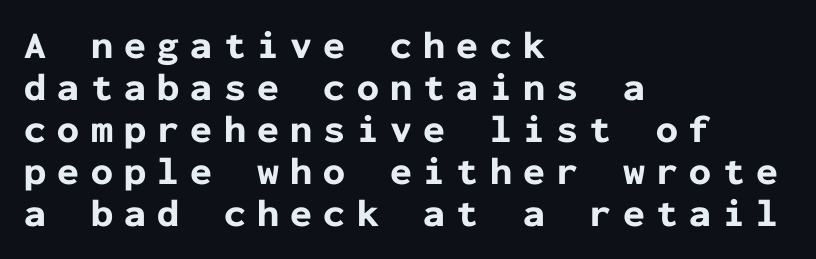
Leading is clearly below the norm, producing a dense column. This is heavy type, rendered in bold. To sum up the face: it is a sans, with no serifs. Spacing verdict: monospaced, one width for all characters.
